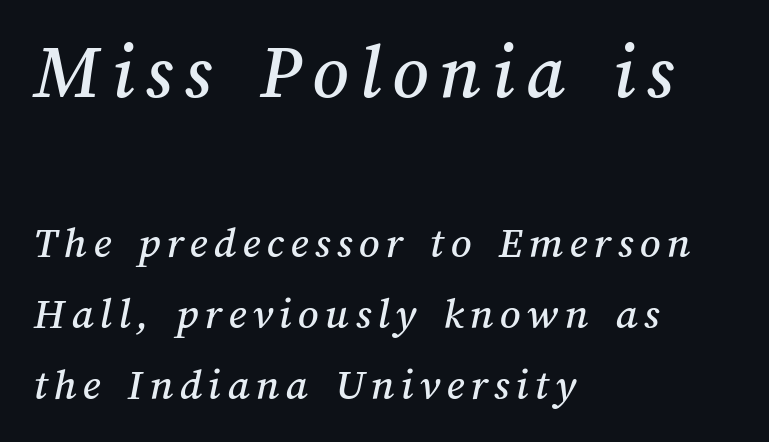
Q: Is the text underlined? A: No.
Q: How is the paragraph aligned? A: Left-aligned.
Q: Is the spacing between lines tight, normal or loose? A: Normal.
Q: Which block of text is set in a larger size, the first (top) or the second (bottom)? A: The first (top) one.
Q: Width (condensed, normal, or wide)? A: Normal.
Q: Stroke contrast? A: Medium.
Q: x-height? A: Medium.
Q: Monospaced? A: No.
